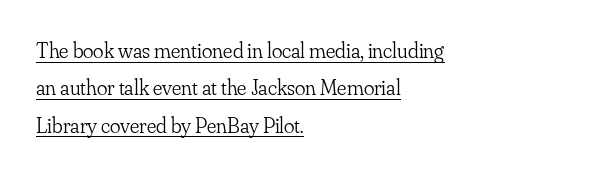
The image shows 22 px text type, upright; set left-aligned, normal line spacing (1.7x), normal letter spacing, underlined.
